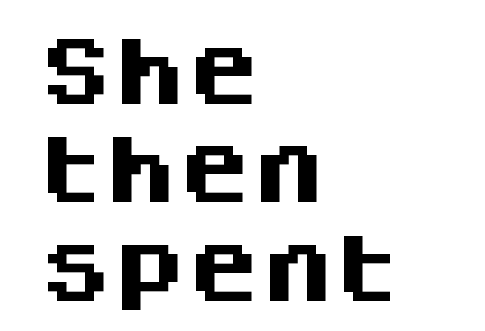
The image shows 74 px heavy sans-serif type, upright; set left-aligned, normal line spacing (1.33x), normal letter spacing, not underlined; medium stroke contrast and a large x-height.
